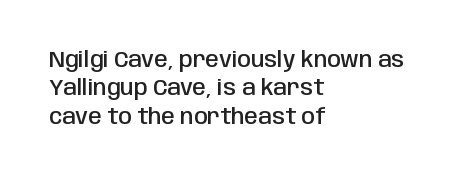
{"italic": "no", "bold": "semi", "underline": "no", "align": "left", "line_spacing": "normal", "line_spacing_ratio": 1.29, "letter_spacing": "normal", "letter_spacing_em": 0.0, "glyph_px": 22}
